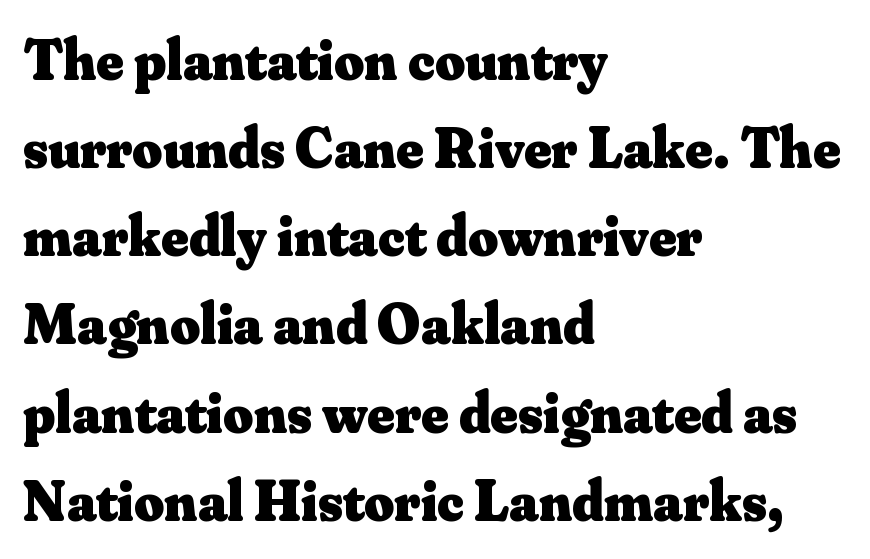
Q: Is the text bold? A: Yes.
Q: Is the text italic (slanted)? A: No, it is upright.
Q: Is the typeface a serif or a sans-serif typeface? A: Serif.
Q: Is the text underlined? A: No.
Q: How is the paragraph aligned? A: Left-aligned.
Q: Is the spacing between letters normal or unusually wide? A: Normal.
Q: Is the spacing between lines tight, normal or loose? A: Normal.
Q: Width (condensed, normal, or wide)? A: Normal.
Q: Stroke contrast? A: Medium.
Q: x-height? A: Small.
Q: Monospaced? A: No.
